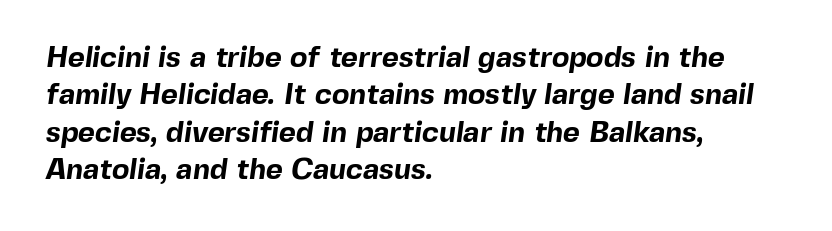
Q: Is the text bold? A: Yes.
Q: Is the typeface a serif or a sans-serif typeface? A: Sans-serif.
Q: Is the text underlined? A: No.
Q: How is the paragraph aligned? A: Left-aligned.
Q: Is the spacing between letters normal or unusually wide? A: Normal.
Q: Is the spacing between lines tight, normal or loose? A: Normal.
Q: Width (condensed, normal, or wide)? A: Normal.
Q: x-height? A: Medium.
Q: Monospaced? A: No.
